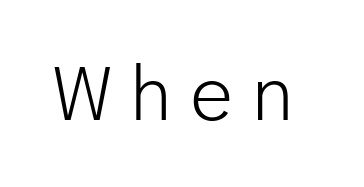
The image shows 76 px light sans-serif type, upright; set not underlined; low stroke contrast and a medium x-height.
